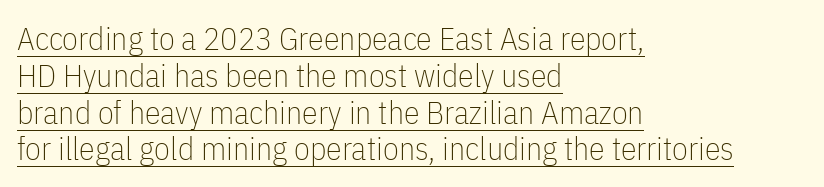
Q: Is the text bold? A: No.
Q: Is the text italic (slanted)? A: No, it is upright.
Q: Is the typeface a serif or a sans-serif typeface? A: Sans-serif.
Q: Is the text underlined? A: Yes.
Q: How is the paragraph aligned? A: Left-aligned.
Q: Is the spacing between letters normal or unusually wide? A: Normal.
Q: Is the spacing between lines tight, normal or loose? A: Tight.
Q: Width (condensed, normal, or wide)? A: Condensed.
Q: Stroke contrast? A: Low.
Q: x-height? A: Medium.
Q: Monospaced? A: No.
